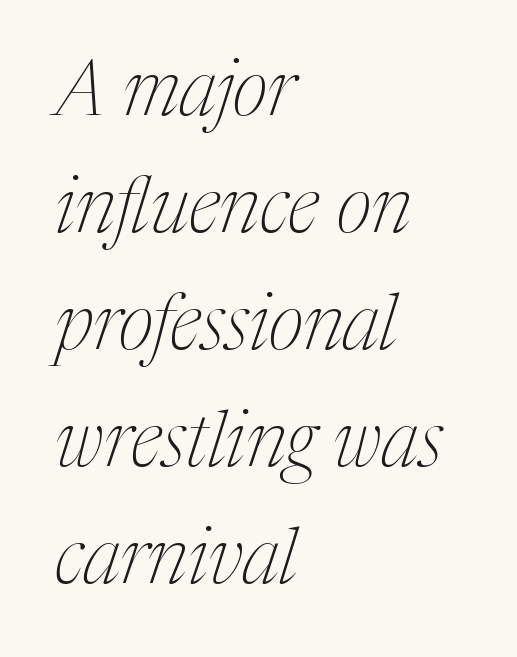
The image shows 77 px thin, condensed serif type, italic (leaning right); set left-aligned, normal line spacing (1.52x), normal letter spacing, not underlined; medium stroke contrast and a medium x-height.
